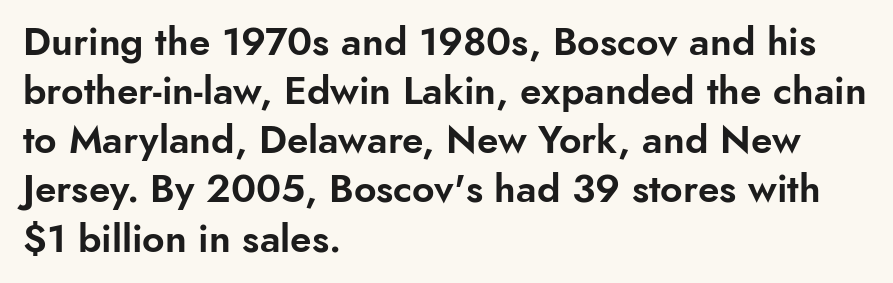
The image shows 39 px sans-serif type, upright; set left-aligned, normal line spacing (1.26x), normal letter spacing, not underlined; low stroke contrast and a small x-height.
